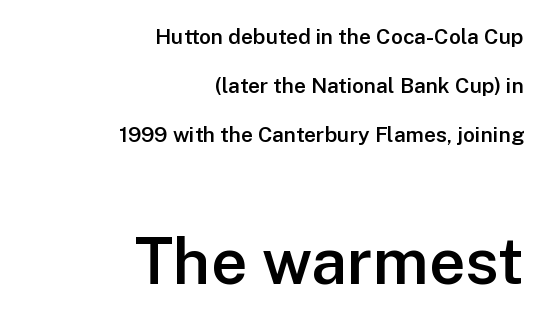
{"serif": "no", "italic": "no", "bold": "semi", "weight": "semibold", "width": "normal", "stroke_contrast": "low", "x_height": "medium", "monospaced": "no", "underline": "no", "align": "right", "line_spacing": "loose", "line_spacing_ratio": 2.34, "letter_spacing": "normal", "letter_spacing_em": 0.0, "larger_block": "second", "size_ratio": 3.05, "glyph_px": 64}
